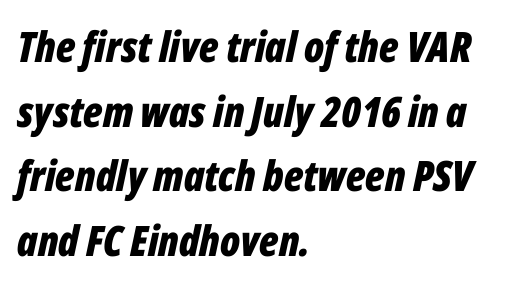
Do the characters align in a grid? No, the font is proportional. Characters follow at the spacing the type designer built in. Summary of weight: heavy, a full bold. Quick note: interline space is typical. The axis of the letterforms is tilted away from vertical. Check the space under the baseline: it is left empty.
